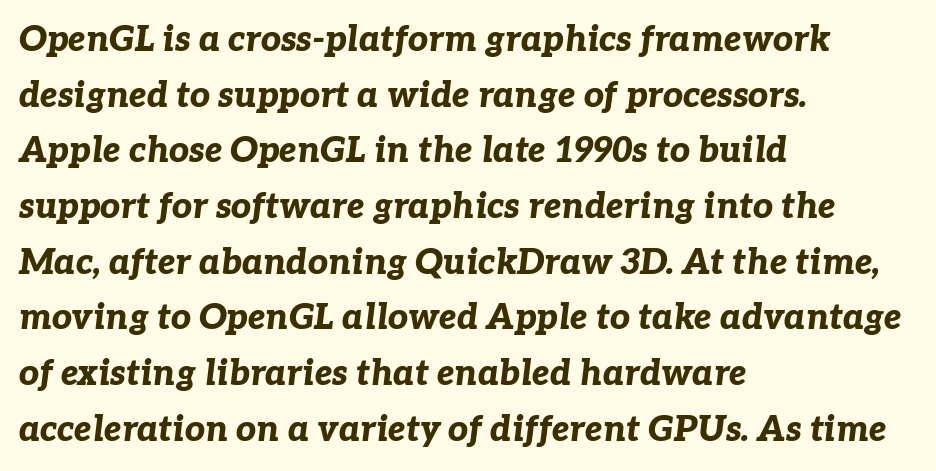
{"italic": "yes", "lean": "right", "slant_degrees": 7, "bold": "yes", "weight": "bold", "width": "normal", "stroke_contrast": "low", "x_height": "medium", "monospaced": "no", "underline": "no", "align": "left", "line_spacing": "normal", "line_spacing_ratio": 1.59, "letter_spacing": "normal", "letter_spacing_em": 0.0, "glyph_px": 35}
